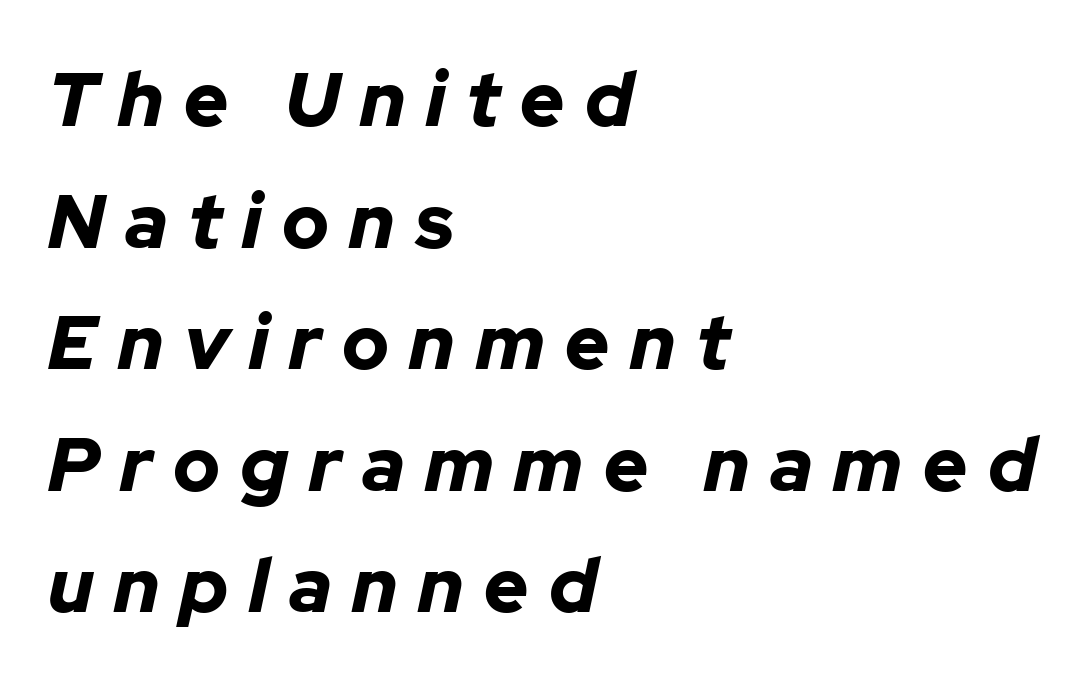
A bare baseline throughout the passage. In terms of posture, this sample is oblique. The letters are spread apart with noticeably loose tracking. How heavy is the stroke? Heavy — this is a bold.
